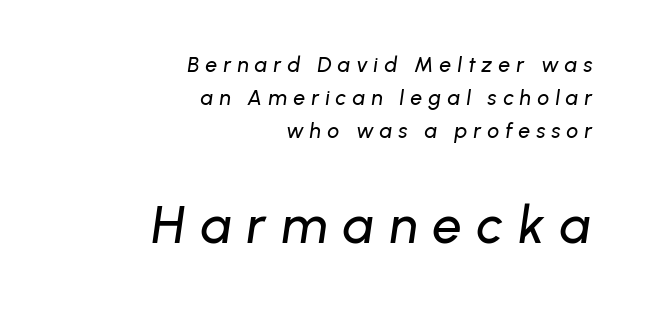
Q: Is the text italic (slanted)? A: Yes, it leans right by about 8 degrees.
Q: Is the text underlined? A: No.
Q: How is the paragraph aligned? A: Right-aligned.
Q: Is the spacing between letters normal or unusually wide? A: Unusually wide.
Q: Is the spacing between lines tight, normal or loose? A: Normal.
Q: Which block of text is set in a larger size, the first (top) or the second (bottom)? A: The second (bottom) one.
Q: Width (condensed, normal, or wide)? A: Normal.
Q: Stroke contrast? A: Low.
Q: x-height? A: Medium.
Q: Monospaced? A: No.
